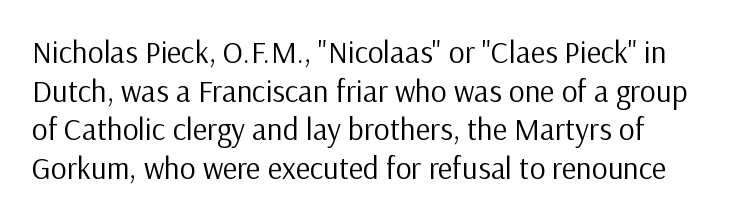
Weight: regular or lighter. Vertically, the passage feels balanced, rows spaced as you'd expect. Typographically, this falls in the sans-serif category. The letters sit at their default tracking, neither squeezed nor spread. Characters remain perfectly vertical along every line. The baseline area is clear.
